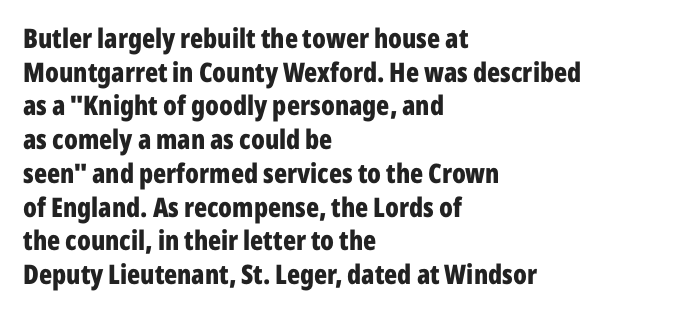
Its strokes are broad and dark, the hallmark of bold type. It's the straight-up-and-down kind of type. Regular leading. Caption: standard tracking, unaltered.
